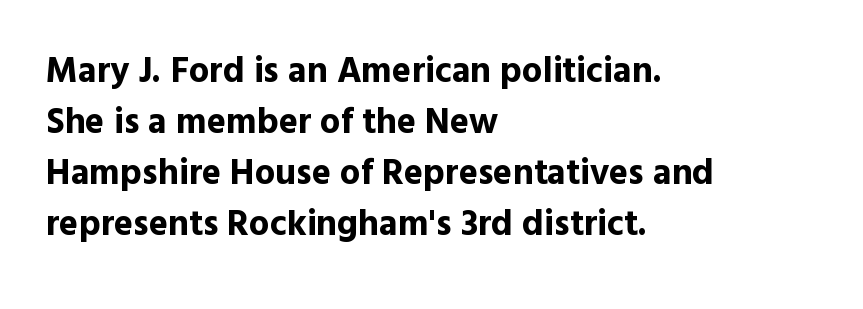
{"serif": "no", "italic": "no", "bold": "yes", "weight": "bold", "width": "normal", "x_height": "medium", "monospaced": "no", "underline": "no", "align": "left", "line_spacing": "normal", "line_spacing_ratio": 1.42, "letter_spacing": "normal", "letter_spacing_em": 0.0, "glyph_px": 36}
